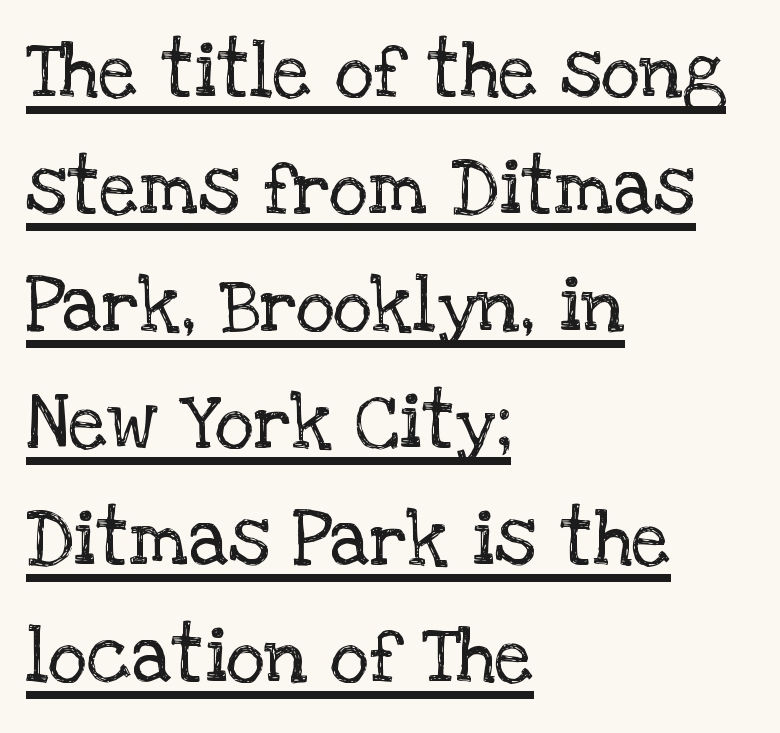
Q: Is the text bold? A: No.
Q: Is the text italic (slanted)? A: No, it is upright.
Q: Is the typeface a serif or a sans-serif typeface? A: Serif.
Q: Is the text underlined? A: Yes.
Q: How is the paragraph aligned? A: Left-aligned.
Q: Is the spacing between letters normal or unusually wide? A: Normal.
Q: Is the spacing between lines tight, normal or loose? A: Normal.
Q: Width (condensed, normal, or wide)? A: Normal.
Q: Stroke contrast? A: Low.
Q: x-height? A: Large.
Q: Monospaced? A: No.
